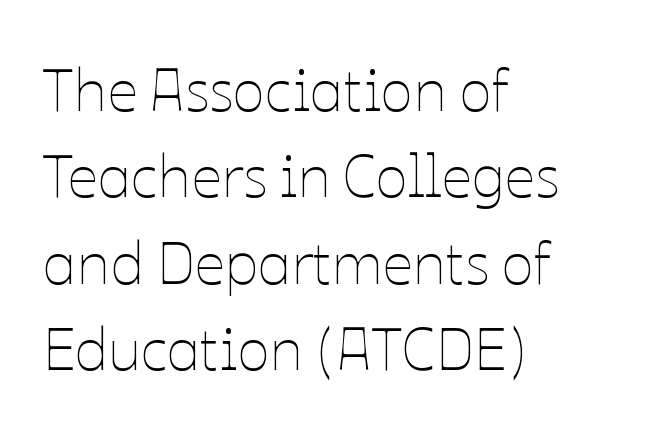
The image shows 60 px thin type, upright; set left-aligned, normal line spacing (1.44x), normal letter spacing, not underlined; low stroke contrast and a medium x-height.
